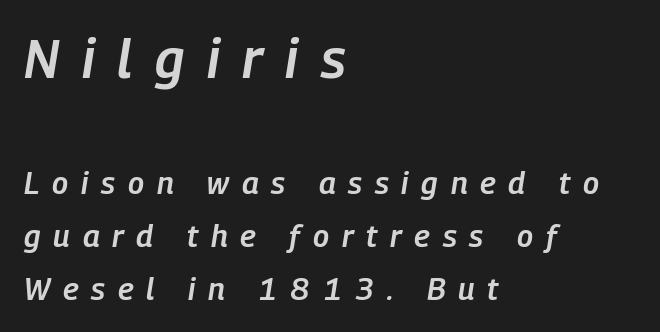
These two chunks differ in scale, with the top chunk taking the larger measure. Observe the wide spacing: letters keep a clear distance from each other. The axis of the letterforms is tilted away from vertical. Character widths vary here, with narrow letters taking less room than wide ones. The setting favours the left margin, as ordinary paragraphs usually do.
